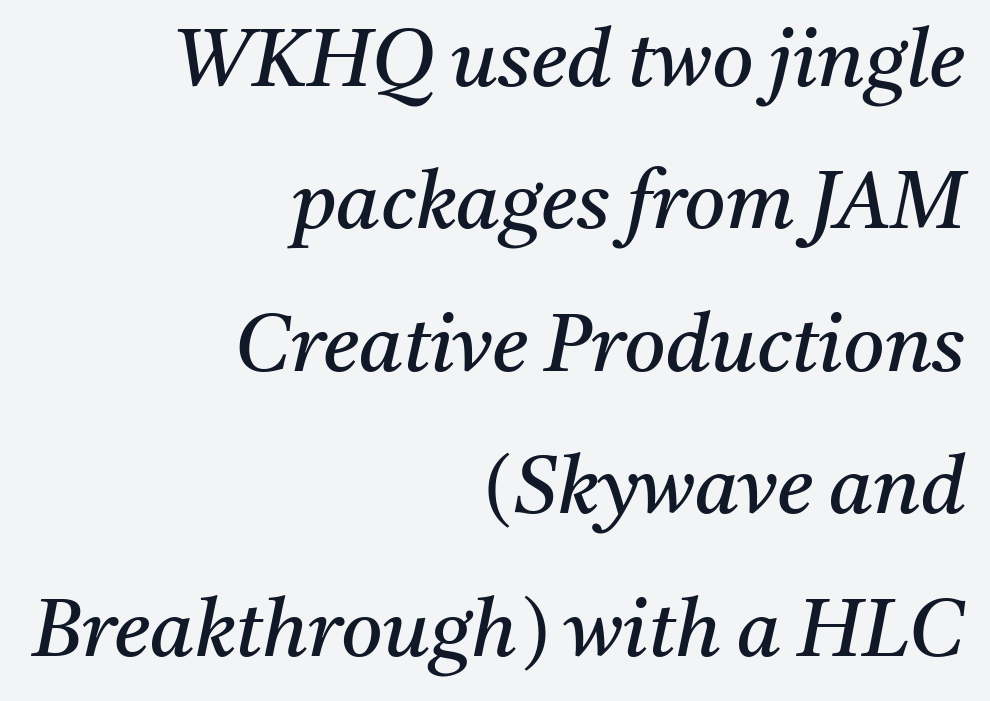
A student would call this right alignment; a typographer would say flush right, rag left. Lines of text with bare space underneath. How are the letters spaced? Ordinarily, with no added tracking. The typeface has the unassuming heft of standard copy or less.
